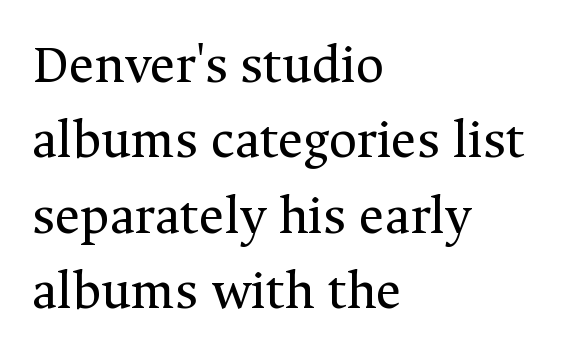
The image shows 55 px regular-weight serif type, upright; set left-aligned, normal line spacing (1.37x), normal letter spacing, not underlined; medium stroke contrast and a medium x-height.
